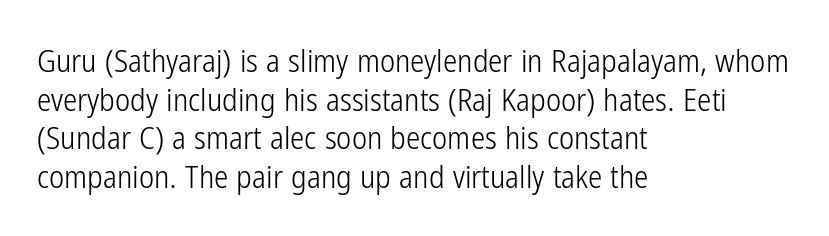
{"serif": "no", "italic": "no", "bold": "no", "weight": "light", "width": "condensed", "stroke_contrast": "low", "x_height": "medium", "monospaced": "no", "underline": "no", "align": "left", "line_spacing_ratio": 1.21, "letter_spacing": "normal", "letter_spacing_em": 0.0, "glyph_px": 32}
